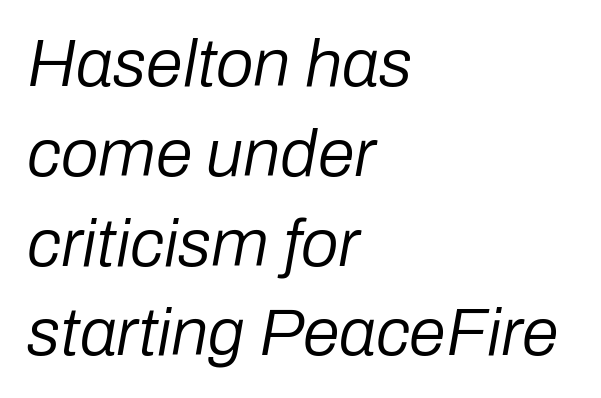
The image shows 67 px regular-weight type, italic (leaning right); set left-aligned, normal line spacing (1.34x), normal letter spacing, not underlined; low stroke contrast and a medium x-height.
